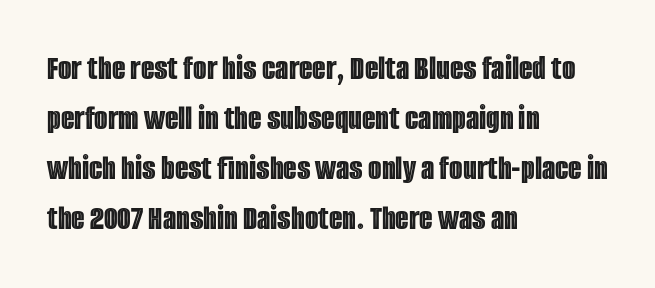
The image shows 35 px condensed type, upright; set left-aligned, normal line spacing (1.43x), normal letter spacing, not underlined; a large x-height.
